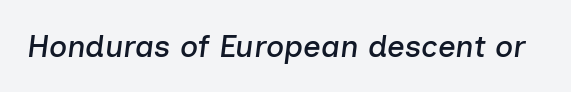
Q: Is the text italic (slanted)? A: Yes, it leans right by about 7 degrees.
Q: Is the text underlined? A: No.
Q: Is the spacing between letters normal or unusually wide? A: Normal.
Q: Width (condensed, normal, or wide)? A: Normal.
Q: Stroke contrast? A: Low.
Q: x-height? A: Medium.
Q: Monospaced? A: No.
